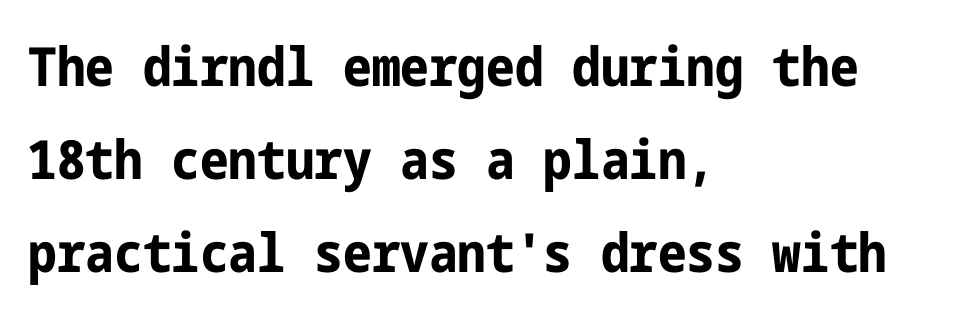
Tracking here is standard; glyphs follow each other at the usual distance. Check the space under the baseline: it is left empty. Every letter is thick-stroked: bold, no question. The paragraph shown leans on its left margin. Upright lettering throughout. A typesetter would label this face a sans.
